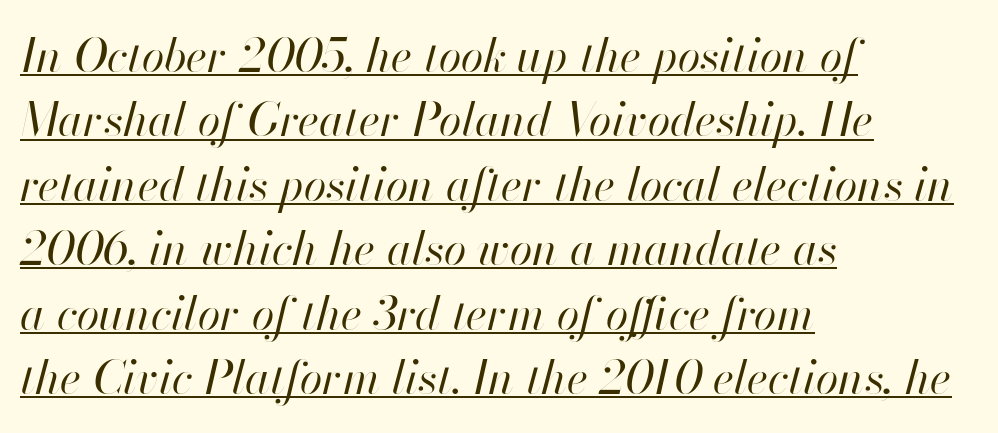
The image shows 46 px regular-weight type, italic (leaning right); set left-aligned, normal line spacing (1.4x), normal letter spacing, underlined; high stroke contrast and a small x-height.
